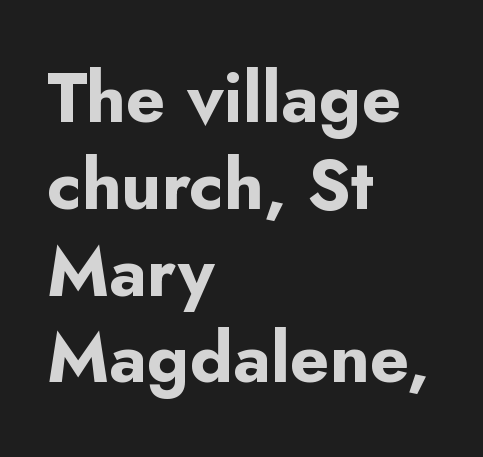
Underline: absent. The characters look thick and weighty, a clear bold. Spacing verdict: proportional, widths tailored to each character. The letters stand upright; this is a roman face.
